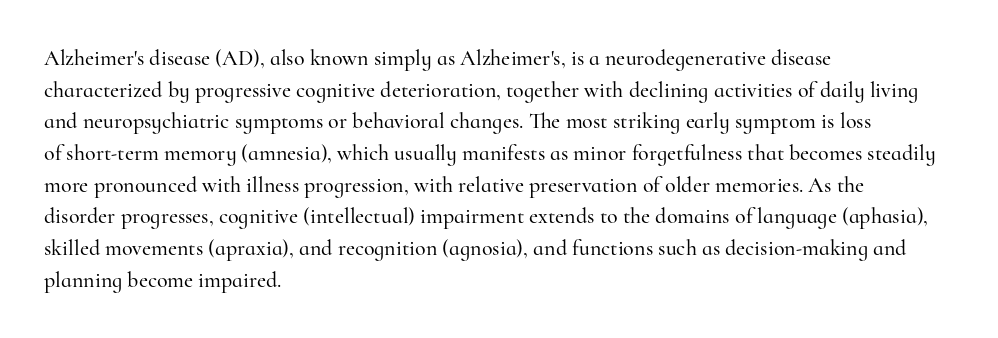
{"italic": "no", "underline": "no", "align": "left", "line_spacing": "normal", "line_spacing_ratio": 1.44, "letter_spacing": "normal", "letter_spacing_em": 0.0, "glyph_px": 22}
